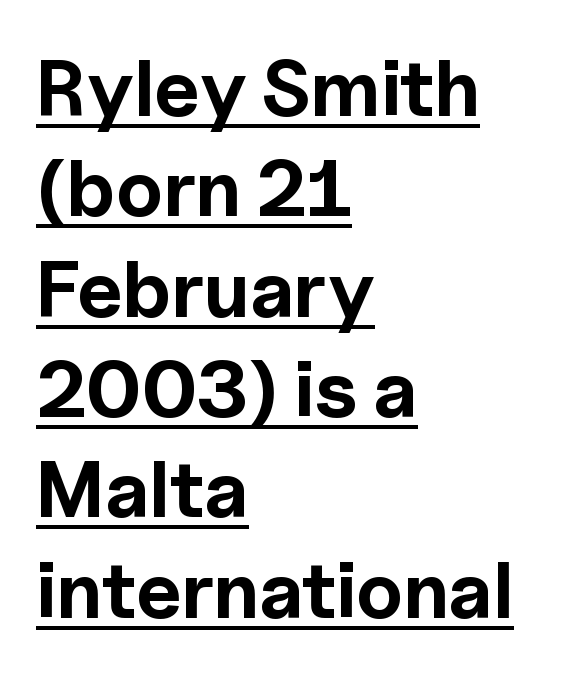
{"serif": "no", "italic": "no", "bold": "yes", "weight": "bold", "width": "normal", "x_height": "medium", "monospaced": "no", "underline": "yes", "align": "left", "line_spacing": "normal", "line_spacing_ratio": 1.27, "letter_spacing": "normal", "letter_spacing_em": 0.0, "glyph_px": 79}
